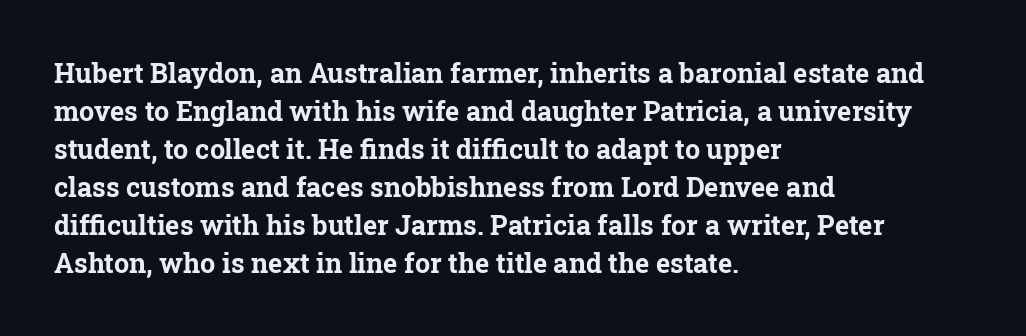
The image shows 27 px bold type, upright; set left-aligned, normal line spacing (1.41x), normal letter spacing, not underlined.
